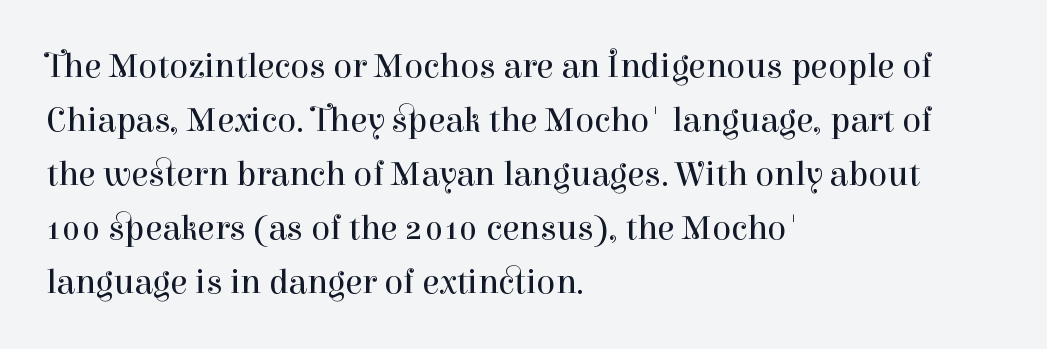
{"serif": "yes", "italic": "no", "bold": "no", "weight": "regular", "width": "normal", "stroke_contrast": "high", "x_height": "medium", "monospaced": "no", "underline": "no", "align": "left", "line_spacing": "normal", "line_spacing_ratio": 1.54, "letter_spacing": "normal", "letter_spacing_em": 0.0, "glyph_px": 35}
